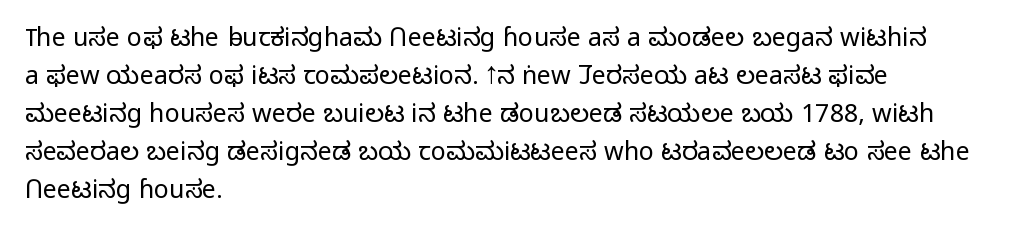
{"italic": "no", "bold": "no", "underline": "no", "align": "left", "line_spacing": "normal", "line_spacing_ratio": 1.52, "letter_spacing": "normal", "letter_spacing_em": 0.0, "glyph_px": 25}
